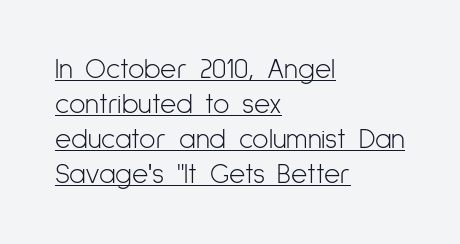
Q: Is the text bold? A: No.
Q: Is the text italic (slanted)? A: No, it is upright.
Q: Is the typeface a serif or a sans-serif typeface? A: Sans-serif.
Q: Is the text underlined? A: Yes.
Q: How is the paragraph aligned? A: Left-aligned.
Q: Is the spacing between letters normal or unusually wide? A: Normal.
Q: Is the spacing between lines tight, normal or loose? A: Normal.
Q: Width (condensed, normal, or wide)? A: Condensed.
Q: Stroke contrast? A: Low.
Q: x-height? A: Medium.
Q: Monospaced? A: No.
